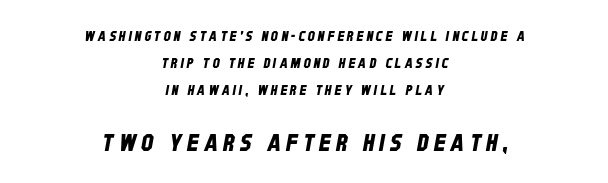
{"underline": "no", "align": "center", "line_spacing": "loose", "line_spacing_ratio": 1.94, "letter_spacing": "wide", "letter_spacing_em": 0.22, "larger_block": "second", "size_ratio": 1.71, "glyph_px": 24}
